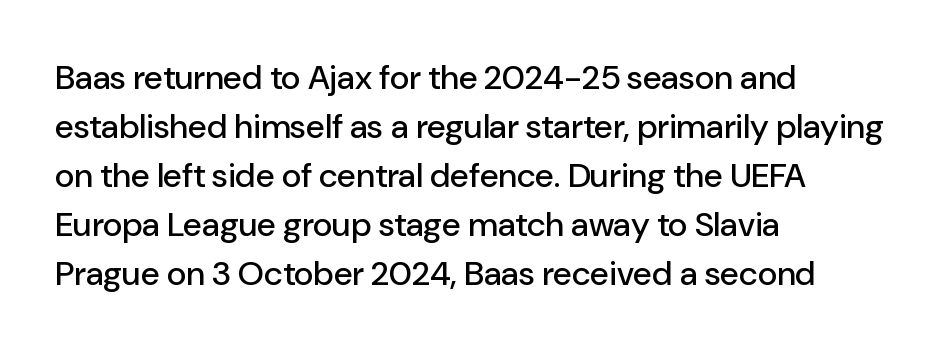
The area under the type is left untouched. Spacing verdict: proportional, widths tailored to each character. These lines are set flush left with a ragged right edge. Grotesque or geometric, the face here clearly has no serifs. Ascenders rise straight up at ninety degrees. Does the leading feel generous? No, just average.
